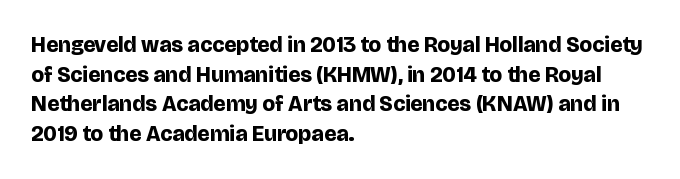
Q: Is the text bold? A: Yes.
Q: Is the text italic (slanted)? A: No, it is upright.
Q: Is the text underlined? A: No.
Q: How is the paragraph aligned? A: Left-aligned.
Q: Is the spacing between letters normal or unusually wide? A: Normal.
Q: Is the spacing between lines tight, normal or loose? A: Normal.
